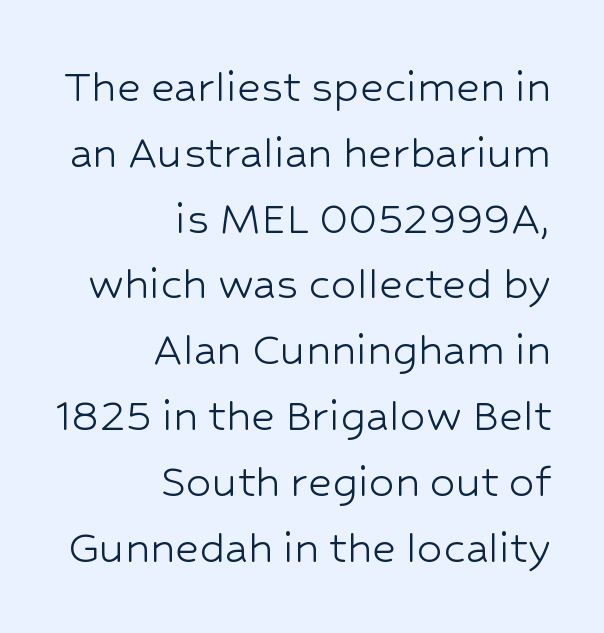
{"serif": "no", "italic": "no", "bold": "no", "weight": "light", "width": "normal", "stroke_contrast": "low", "x_height": "medium", "monospaced": "no", "underline": "no", "align": "right", "line_spacing": "normal", "line_spacing_ratio": 1.29, "letter_spacing": "normal", "letter_spacing_em": 0.0, "glyph_px": 51}
